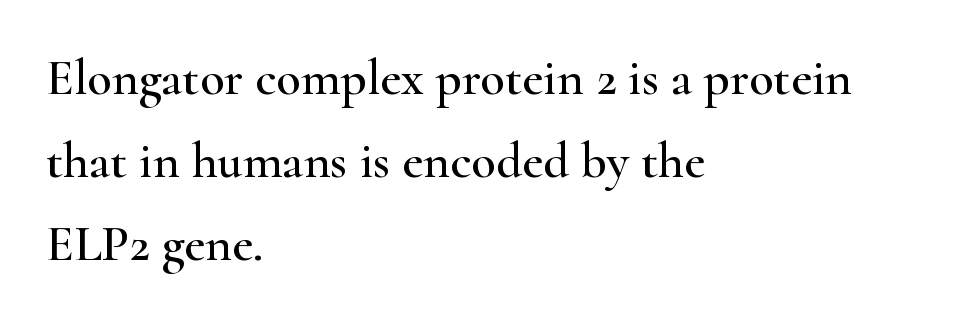
The image shows 51 px wide serif type, upright; set left-aligned, normal line spacing (1.63x), normal letter spacing, not underlined; high stroke contrast and a small x-height.
